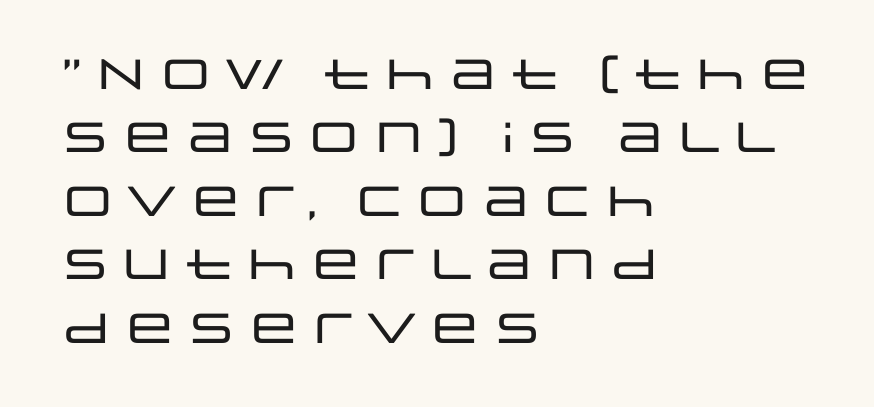
Q: Is the text italic (slanted)? A: No, it is upright.
Q: Is the typeface a serif or a sans-serif typeface? A: Sans-serif.
Q: Is the text underlined? A: No.
Q: How is the paragraph aligned? A: Left-aligned.
Q: Is the spacing between letters normal or unusually wide? A: Normal.
Q: Is the spacing between lines tight, normal or loose? A: Normal.
Q: Width (condensed, normal, or wide)? A: Wide.
Q: Stroke contrast? A: Low.
Q: x-height? A: Large.
Q: Monospaced? A: No.
